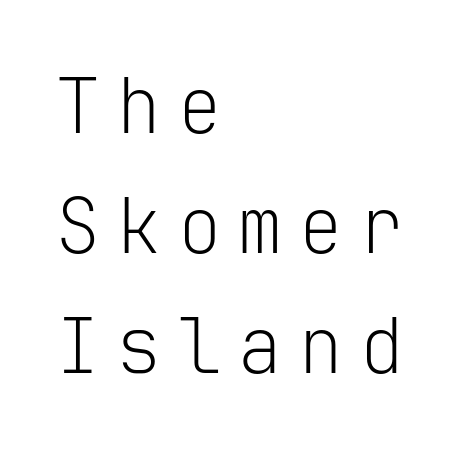
The image shows 76 px light sans-serif type, upright, monospaced; set left-aligned, normal line spacing (1.58x), unusually wide letter spacing (+0.2 em), not underlined; low stroke contrast and a medium x-height.
